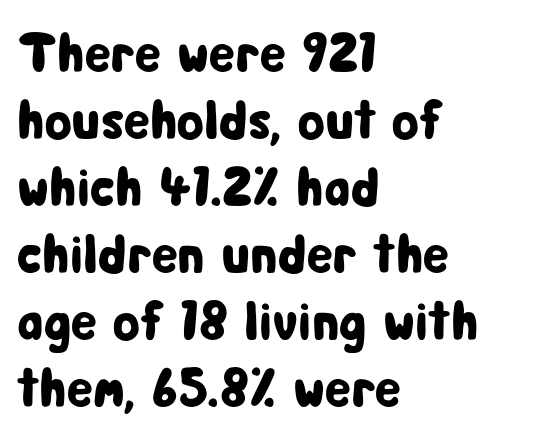
{"serif": "no", "italic": "no", "width": "condensed", "stroke_contrast": "low", "x_height": "medium", "monospaced": "no", "underline": "no", "align": "left", "line_spacing_ratio": 1.22, "letter_spacing": "normal", "letter_spacing_em": 0.0, "glyph_px": 55}
